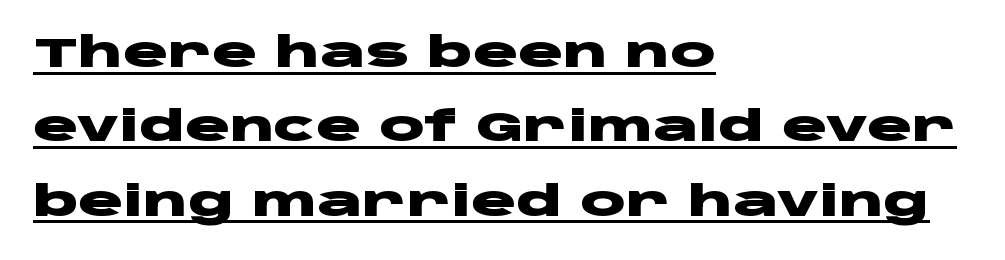
The image shows 42 px heavy, wide sans-serif type, upright; set left-aligned, line spacing 1.77x, normal letter spacing, underlined; low stroke contrast and a large x-height.
